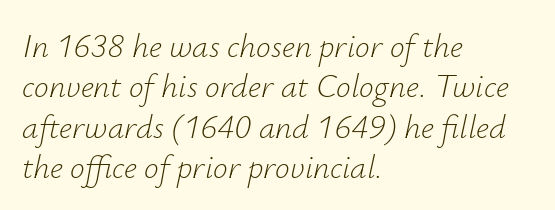
Q: Is the text bold? A: No.
Q: Is the text italic (slanted)? A: Yes, it leans right by about 12 degrees.
Q: Is the text underlined? A: No.
Q: How is the paragraph aligned? A: Left-aligned.
Q: Is the spacing between letters normal or unusually wide? A: Normal.
Q: Width (condensed, normal, or wide)? A: Normal.
Q: Stroke contrast? A: Low.
Q: x-height? A: Small.
Q: Monospaced? A: No.
